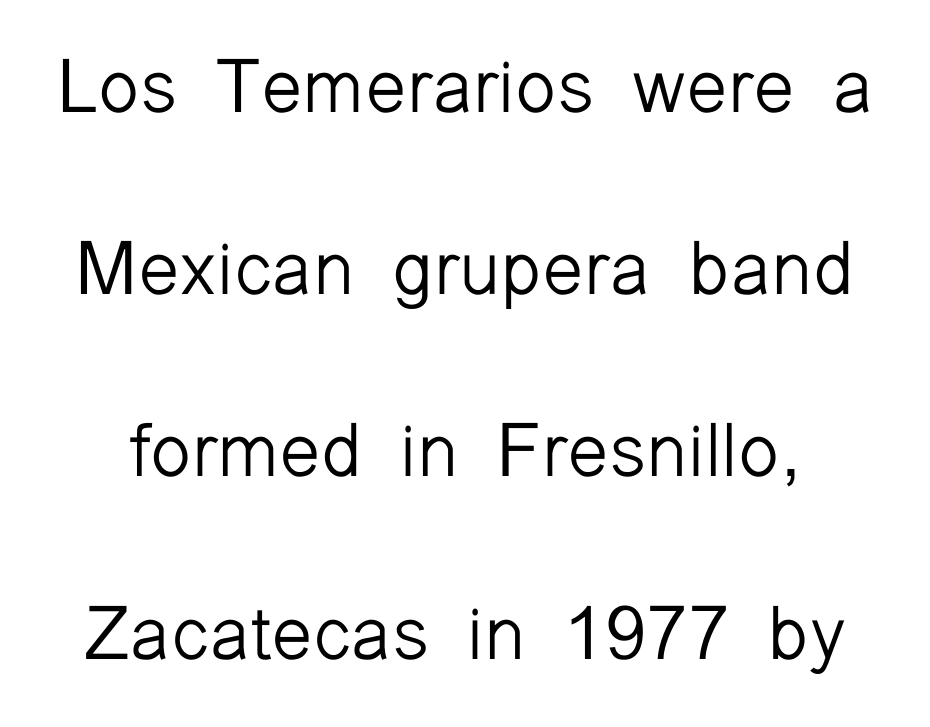
Q: Is the text bold? A: No.
Q: Is the text italic (slanted)? A: No, it is upright.
Q: Is the typeface a serif or a sans-serif typeface? A: Sans-serif.
Q: Is the text underlined? A: No.
Q: Is the spacing between letters normal or unusually wide? A: Normal.
Q: Is the spacing between lines tight, normal or loose? A: Loose.
Q: Width (condensed, normal, or wide)? A: Normal.
Q: Stroke contrast? A: Low.
Q: x-height? A: Medium.
Q: Monospaced? A: No.
